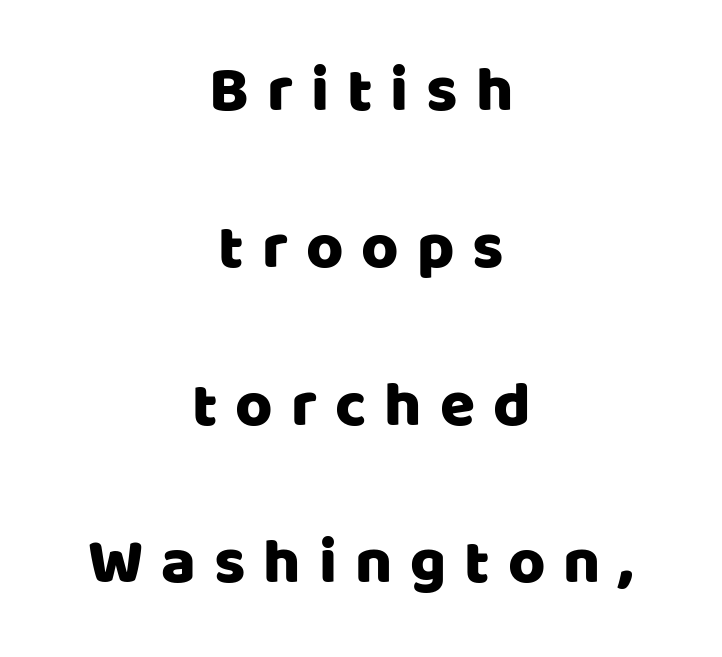
The image shows 64 px sans-serif type, upright; set centered, loose line spacing (2.46x), unusually wide letter spacing (+0.28 em), not underlined; low stroke contrast and a large x-height.
